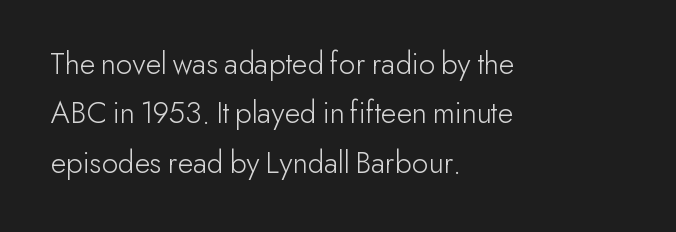
The image shows 32 px light sans-serif type, upright; set left-aligned, normal line spacing (1.54x), normal letter spacing, not underlined; low stroke contrast and a small x-height.
